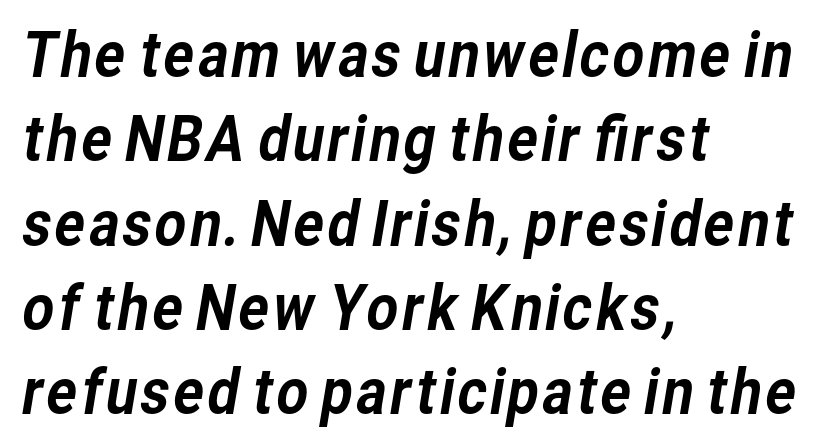
A classic flush-left, rag-right setting is used for this passage. This sample uses a sans-serif face. Think of a printed novel: that variable character pitch is what you see here. Each new line begins a customary step beneath the previous one.
